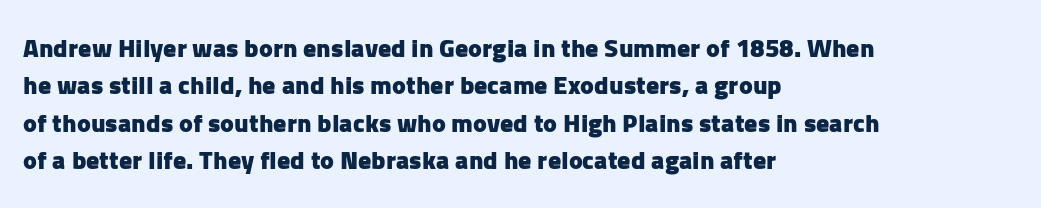
When letters stand straight like this, we call the style roman or upright. A clean baseline with only descenders dipping below it. Horizontally, the lines are justified to the leading edge only. Is there much room between lines? A standard amount, neither cramped nor airy.
